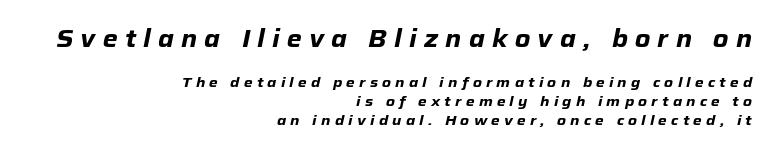
Q: Is the text bold? A: Yes.
Q: Is the text italic (slanted)? A: Yes, it leans right by about 12 degrees.
Q: Is the text underlined? A: No.
Q: How is the paragraph aligned? A: Right-aligned.
Q: Is the spacing between letters normal or unusually wide? A: Unusually wide.
Q: Is the spacing between lines tight, normal or loose? A: Normal.
Q: Which block of text is set in a larger size, the first (top) or the second (bottom)? A: The first (top) one.
